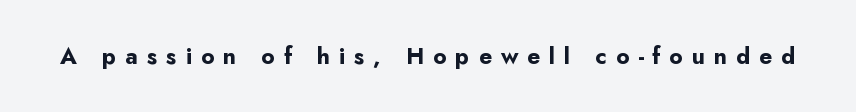
The lettering holds an erect, upright posture throughout. Type without underlining. The gaps between neighbouring characters are conspicuously large. Bold? Absolutely — the strokes are thick and heavy.
